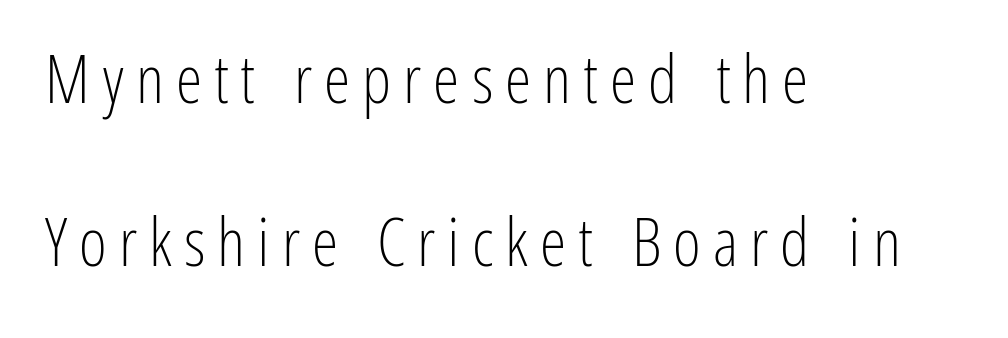
Varying glyph widths throughout — classic text-font behaviour. Nothing heavy about these letters — not bold at all. Each row of text sits above clean, open space. The lines are spread far apart with generous leading.
